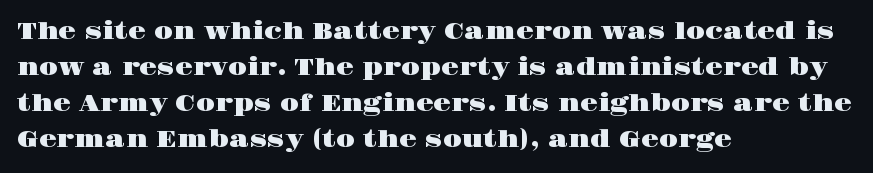
Q: Is the text italic (slanted)? A: No, it is upright.
Q: Is the text underlined? A: No.
Q: How is the paragraph aligned? A: Left-aligned.
Q: Is the spacing between letters normal or unusually wide? A: Normal.
Q: Is the spacing between lines tight, normal or loose? A: Normal.
